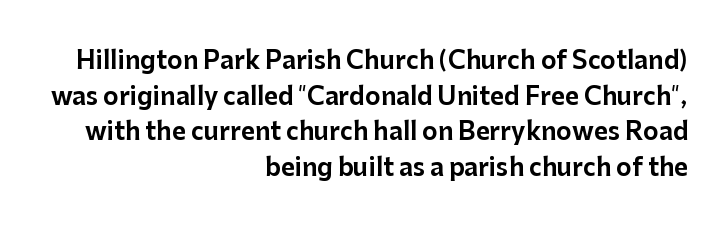
{"italic": "no", "underline": "no", "align": "right", "line_spacing": "normal", "line_spacing_ratio": 1.48, "letter_spacing": "normal", "letter_spacing_em": 0.0, "glyph_px": 24}
